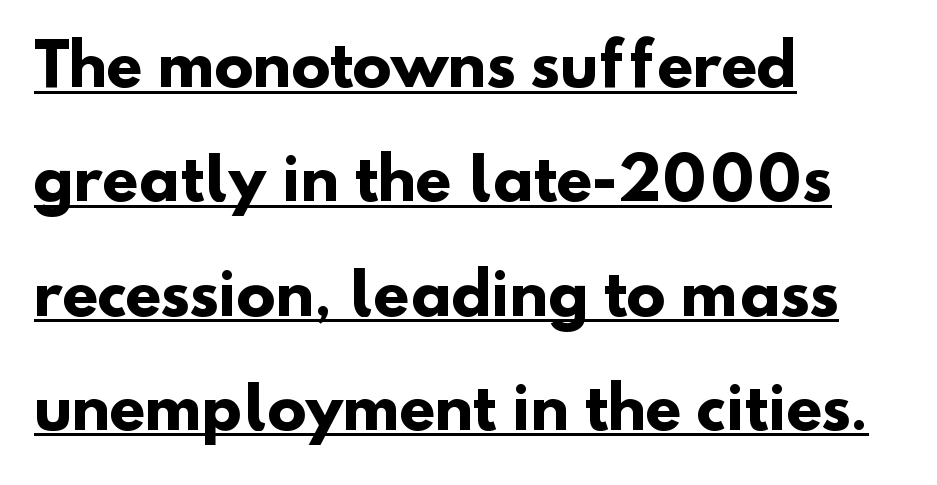
These words are printed bold, with thick strokes throughout. The letterforms sit shoulder to shoulder at normal distance. The passage is arranged the way most books set body copy — flush left. Font category for this specimen: sans-serif. In terms of leading, this rendering errs on the spacious side. This rendering features underlined lettering.
